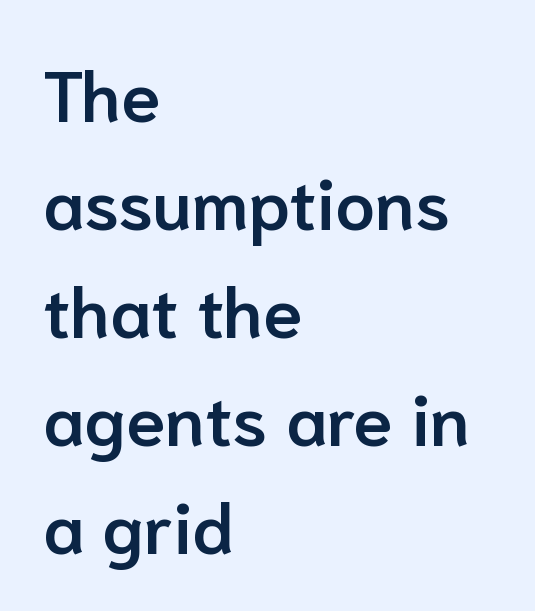
The image shows 71 px semibold sans-serif type, upright; set left-aligned, normal line spacing (1.52x), normal letter spacing, not underlined; low stroke contrast and a medium x-height.
